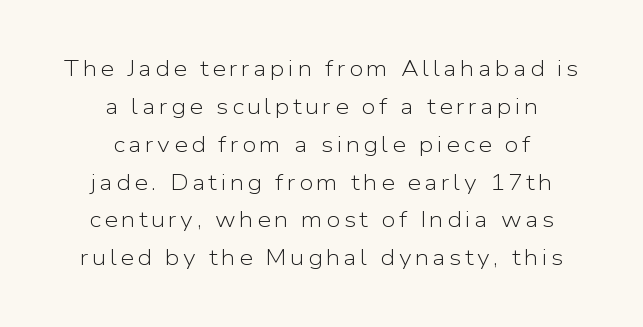
Both edges are ragged and mirror each other, which tells us the setting is centered. No extra ink here — the face is not bold. Do the letters lean? They stand straight. Descenders hang freely into open space.
